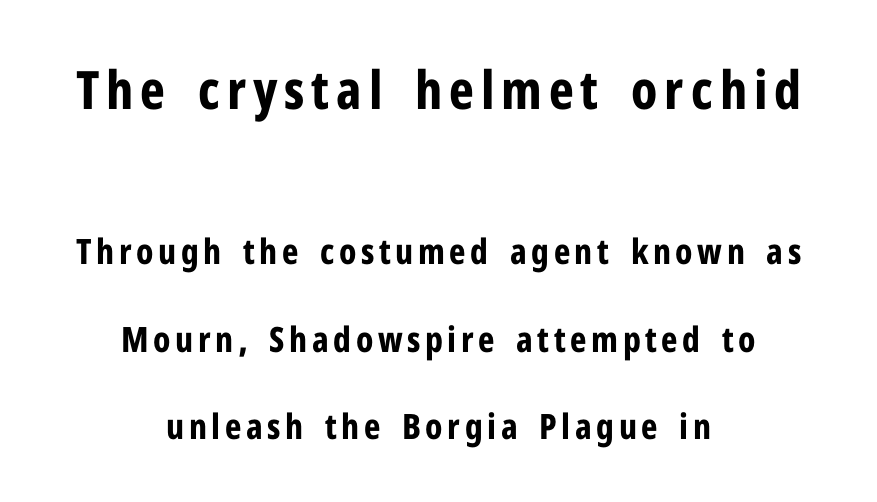
Q: Is the text bold? A: Yes.
Q: Is the text italic (slanted)? A: No, it is upright.
Q: Is the typeface a serif or a sans-serif typeface? A: Sans-serif.
Q: Is the text underlined? A: No.
Q: How is the paragraph aligned? A: Centered.
Q: Is the spacing between lines tight, normal or loose? A: Loose.
Q: Which block of text is set in a larger size, the first (top) or the second (bottom)? A: The first (top) one.
Q: Width (condensed, normal, or wide)? A: Condensed.
Q: Stroke contrast? A: Low.
Q: x-height? A: Medium.
Q: Monospaced? A: No.
